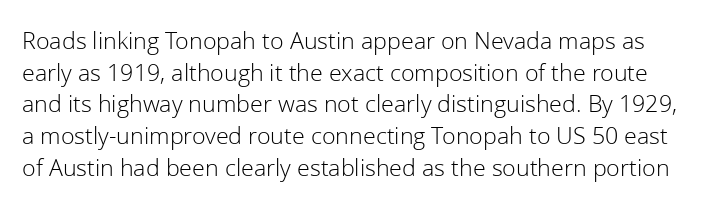
On a weight scale, this lands at 450 or below. The leading is moderate, giving the passage an even texture. Characters remain perfectly vertical along every line. The passage shown is not underscored anywhere. You could call the tracking neutral — neither tight nor loose.
